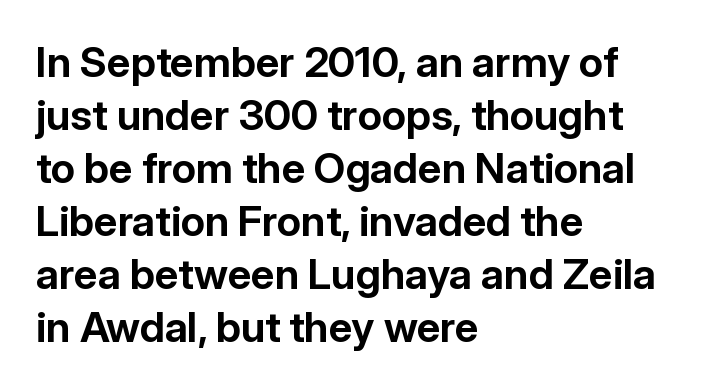
If you measured baseline to baseline, you'd find a middling distance. Do the characters align in a grid? No, the font is proportional. The characters display no serif detailing; their extremities are plain. No italicization has been applied; the sample stays upright.
